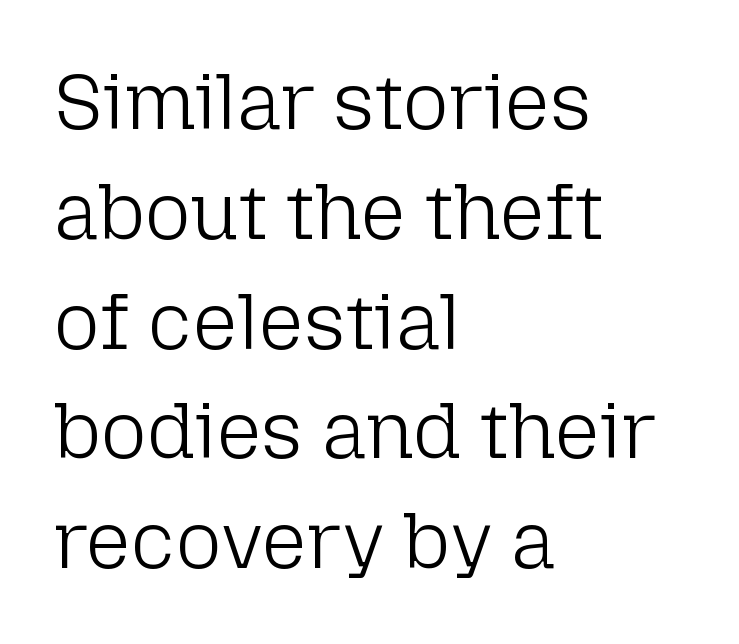
Q: Is the text bold? A: No.
Q: Is the text italic (slanted)? A: No, it is upright.
Q: Is the typeface a serif or a sans-serif typeface? A: Sans-serif.
Q: Is the text underlined? A: No.
Q: How is the paragraph aligned? A: Left-aligned.
Q: Is the spacing between letters normal or unusually wide? A: Normal.
Q: Is the spacing between lines tight, normal or loose? A: Normal.
Q: Width (condensed, normal, or wide)? A: Normal.
Q: Stroke contrast? A: Low.
Q: x-height? A: Medium.
Q: Monospaced? A: No.
